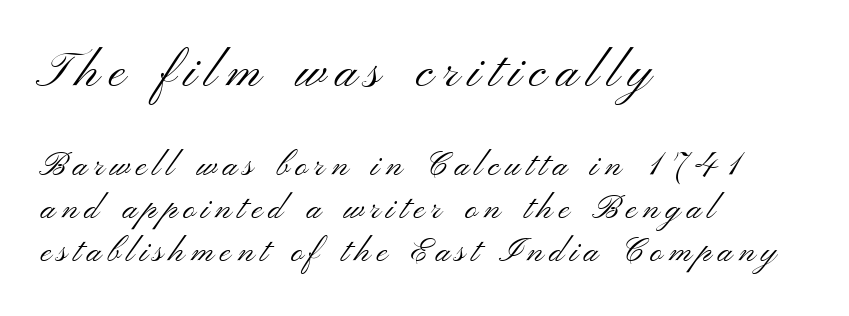
The image shows 50 px light, wide sans-serif type; set left-aligned, normal line spacing (1.29x), not underlined; the first (top) block is 1.52x larger; medium stroke contrast and a small x-height.
